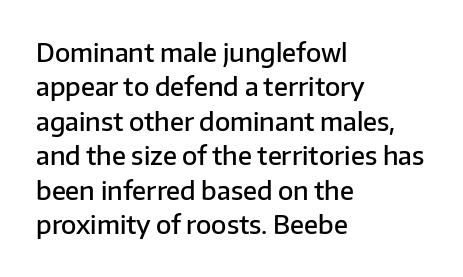
{"italic": "no", "bold": "semi", "underline": "no", "align": "left", "line_spacing": "normal", "line_spacing_ratio": 1.38, "letter_spacing": "normal", "letter_spacing_em": 0.0, "glyph_px": 25}
